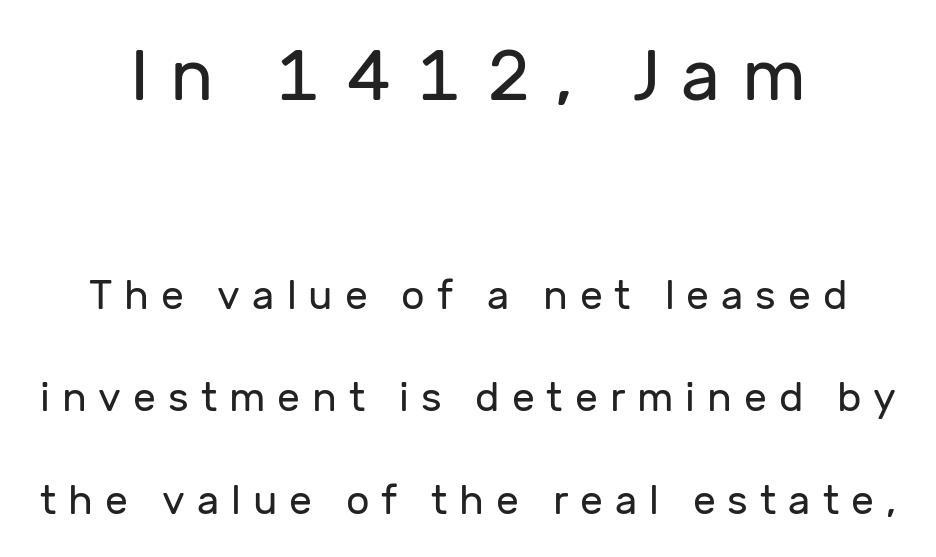
The image shows 72 px regular-weight sans-serif type, upright; set centered, loose line spacing (2.5x), unusually wide letter spacing (+0.29 em), not underlined; the first (top) block is 1.76x larger; low stroke contrast and a medium x-height.
